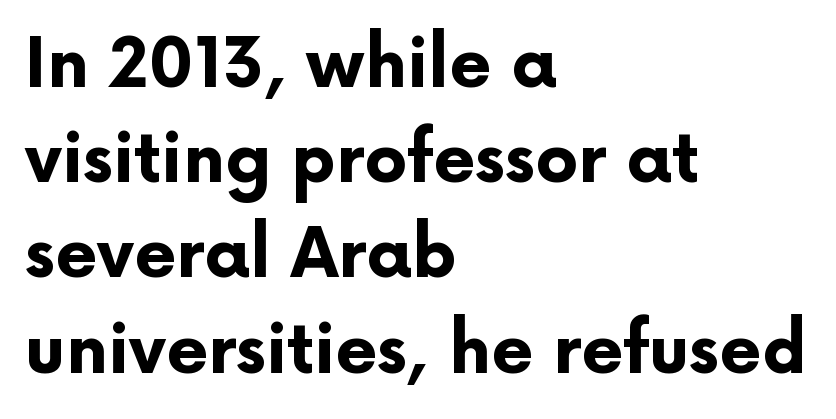
Quick note: not italic, upright. The passage shown is not underscored anywhere. These lines keep a tight, regular rhythm from letter to letter. These lines are rendered in a variable-pitch font.
